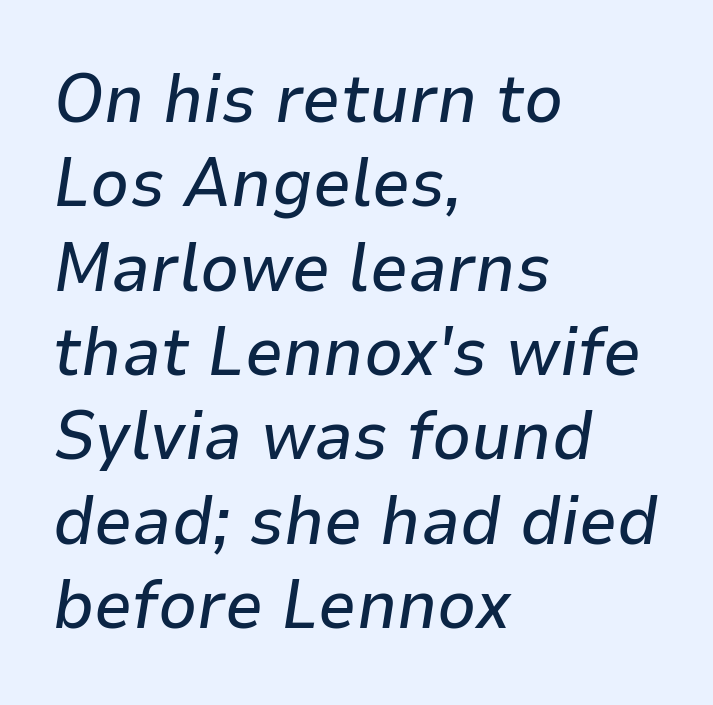
Characters follow at the spacing the type designer built in. The strip under each line holds only bare page. Do the characters align in a grid? No, the font is proportional. Italic? Definitely — the glyphs are oblique. Each line starts at the same left margin while the right side varies.
